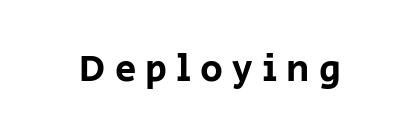
The image shows 38 px sans-serif type, upright; set unusually wide letter spacing (+0.24 em), not underlined; low stroke contrast and a large x-height.
